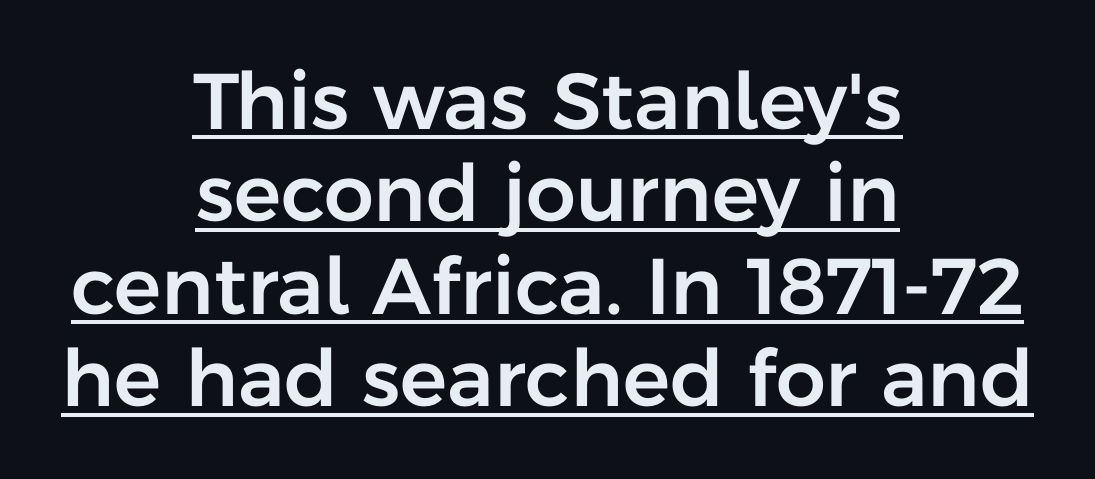
The passage shown is typeset with a sans-serif family. Reading down the block, each line starts at a different indent, mirrored at its end. The rendering uses natural spacing where letterforms have individual widths. Descenders here cross a horizontal rule under the line.
